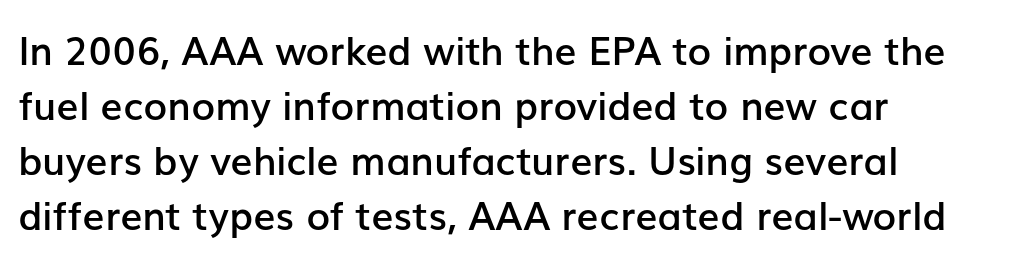
{"serif": "no", "italic": "no", "bold": "semi", "weight": "semibold", "width": "normal", "stroke_contrast": "low", "x_height": "medium", "monospaced": "no", "underline": "no", "align": "left", "line_spacing": "normal", "line_spacing_ratio": 1.41, "letter_spacing": "normal", "letter_spacing_em": 0.0, "glyph_px": 39}
